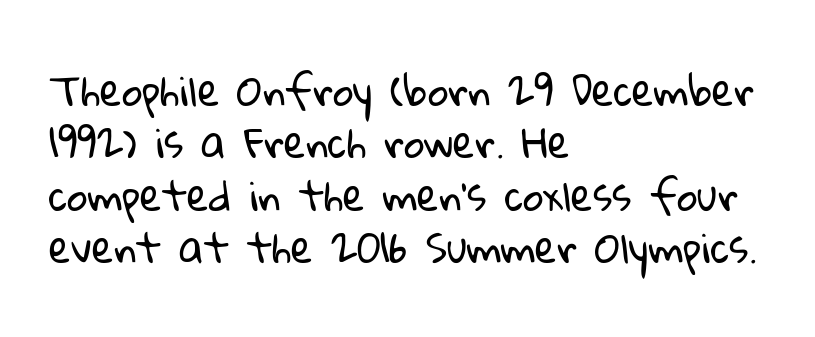
The image shows 40 px regular-weight sans-serif type; set left-aligned, normal line spacing (1.31x), normal letter spacing, not underlined; low stroke contrast and a medium x-height.
